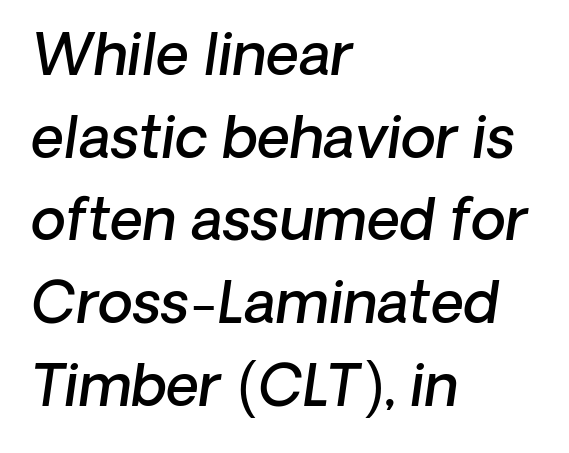
Q: Is the text bold? A: Semi-bold.
Q: Is the text italic (slanted)? A: Yes, it leans right by about 8 degrees.
Q: Is the text underlined? A: No.
Q: How is the paragraph aligned? A: Left-aligned.
Q: Is the spacing between letters normal or unusually wide? A: Normal.
Q: Is the spacing between lines tight, normal or loose? A: Normal.
Q: Width (condensed, normal, or wide)? A: Normal.
Q: Stroke contrast? A: Low.
Q: x-height? A: Medium.
Q: Monospaced? A: No.
